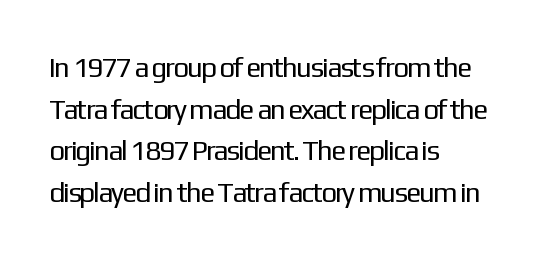
Clear beneath every line of the passage. The rows are spaced the way most documents space them. The tracking reads as untouched default to a designer's eye. The characters are drawn with everyday or finer stroke widths.
